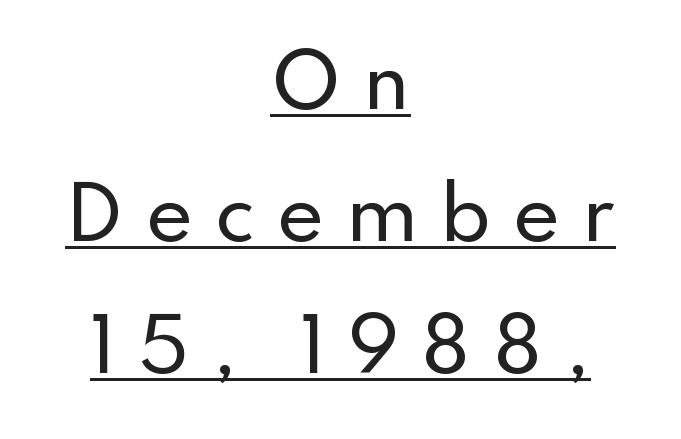
{"serif": "no", "italic": "no", "width": "normal", "stroke_contrast": "low", "x_height": "small", "monospaced": "no", "underline": "yes", "align": "center", "line_spacing_ratio": 1.83, "letter_spacing": "wide", "letter_spacing_em": 0.3, "glyph_px": 72}
